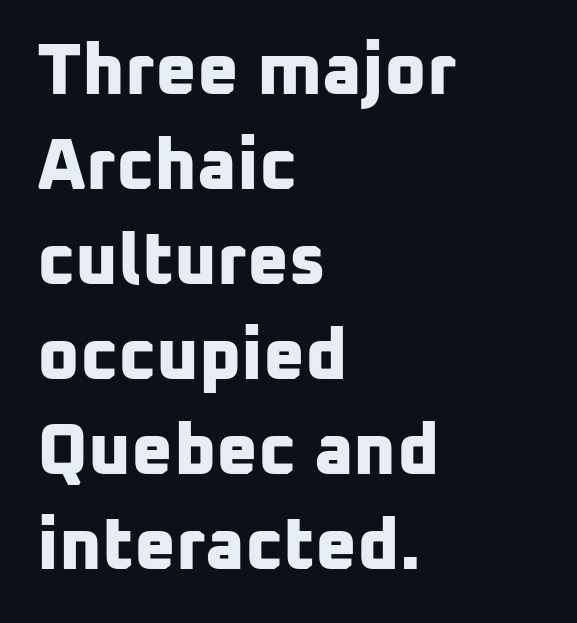
{"serif": "no", "bold": "yes", "weight": "bold", "width": "normal", "stroke_contrast": "low", "x_height": "medium", "monospaced": "no", "underline": "no", "align": "left", "line_spacing": "normal", "line_spacing_ratio": 1.32, "letter_spacing": "normal", "letter_spacing_em": 0.0, "glyph_px": 72}
